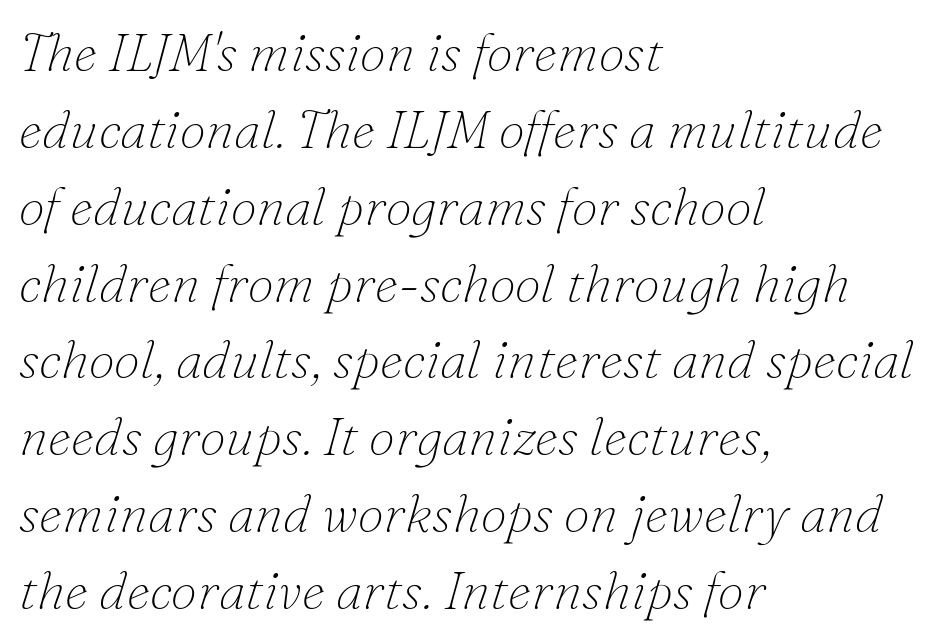
The image shows 53 px thin serif type, italic (leaning right); set left-aligned, normal line spacing (1.45x), normal letter spacing, not underlined; low stroke contrast and a small x-height.
